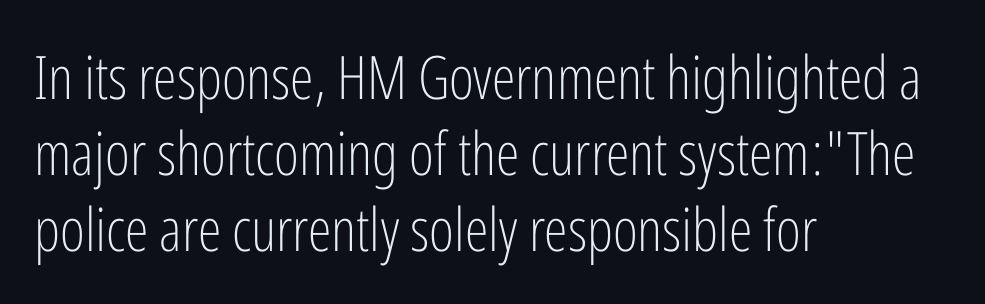
Q: Is the text bold? A: No.
Q: Is the text italic (slanted)? A: No, it is upright.
Q: Is the typeface a serif or a sans-serif typeface? A: Sans-serif.
Q: Is the text underlined? A: No.
Q: How is the paragraph aligned? A: Left-aligned.
Q: Is the spacing between letters normal or unusually wide? A: Normal.
Q: Is the spacing between lines tight, normal or loose? A: Normal.
Q: Width (condensed, normal, or wide)? A: Condensed.
Q: Stroke contrast? A: Low.
Q: x-height? A: Medium.
Q: Monospaced? A: No.
